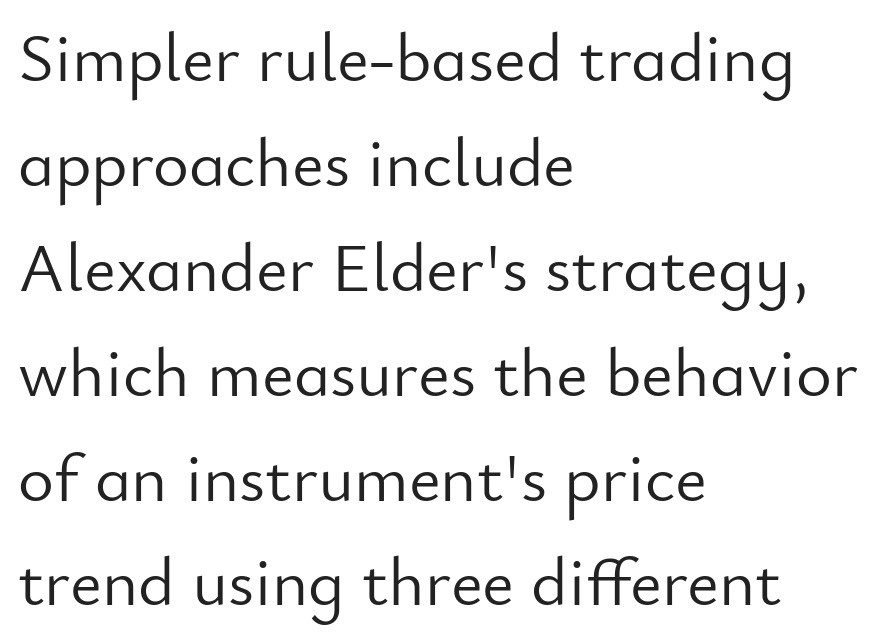
You could not count columns in this text — the font is proportionally spaced. Nobody drew a line under any word here. Check where the strokes stop: nothing finishes them off — pure sans. Whoever set this chose a conventional vertical rhythm. These lines are set flush left with a ragged right edge. Glyph-to-glyph distance matches everyday printed text.
